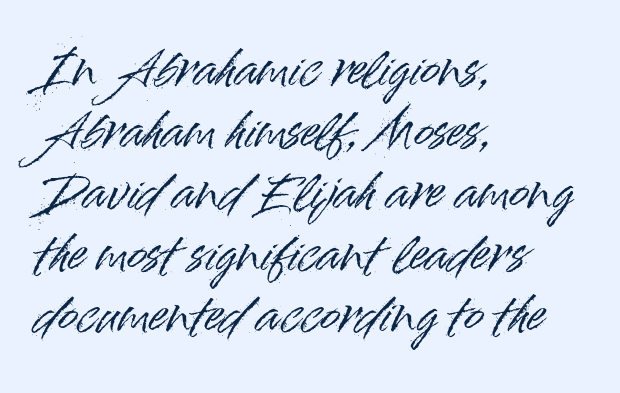
Q: Is the text italic (slanted)? A: Yes.
Q: Is the typeface a serif or a sans-serif typeface? A: Sans-serif.
Q: Is the text underlined? A: No.
Q: How is the paragraph aligned? A: Left-aligned.
Q: Is the spacing between letters normal or unusually wide? A: Normal.
Q: Is the spacing between lines tight, normal or loose? A: Normal.
Q: Width (condensed, normal, or wide)? A: Normal.
Q: Stroke contrast? A: High.
Q: x-height? A: Small.
Q: Monospaced? A: No.
